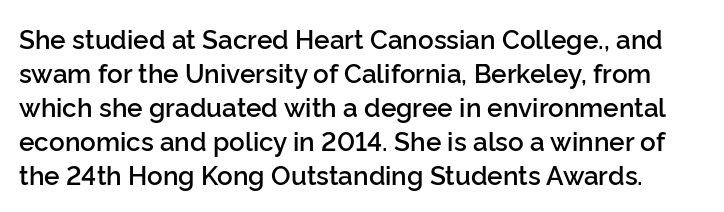
{"italic": "no", "bold": "semi", "underline": "no", "line_spacing": "normal", "line_spacing_ratio": 1.31, "letter_spacing": "normal", "letter_spacing_em": 0.0, "glyph_px": 26}
